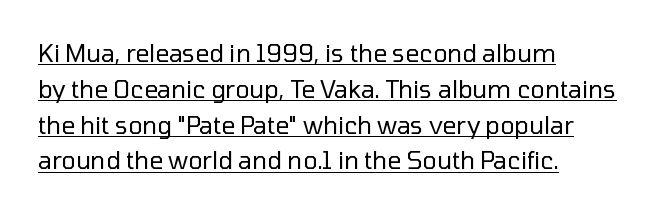
The image shows 24 px text type, upright; set left-aligned, normal line spacing (1.49x), normal letter spacing, underlined.
